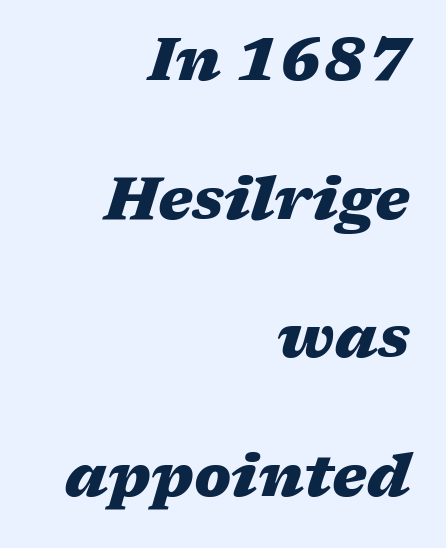
Q: Is the text bold? A: Yes.
Q: Is the text italic (slanted)? A: Yes, it leans right by about 17 degrees.
Q: Is the text underlined? A: No.
Q: How is the paragraph aligned? A: Right-aligned.
Q: Is the spacing between letters normal or unusually wide? A: Normal.
Q: Is the spacing between lines tight, normal or loose? A: Loose.
Q: Width (condensed, normal, or wide)? A: Wide.
Q: Stroke contrast? A: Medium.
Q: x-height? A: Medium.
Q: Monospaced? A: No.
